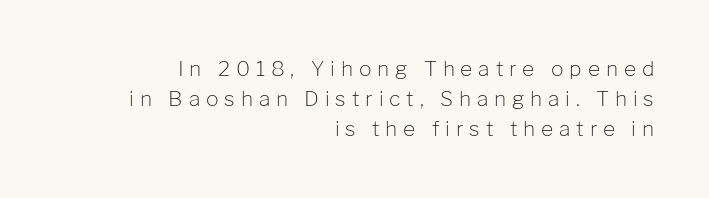
{"italic": "no", "bold": "no", "underline": "no", "align": "right", "line_spacing": "normal", "line_spacing_ratio": 1.43, "letter_spacing": "wide", "letter_spacing_em": 0.28, "glyph_px": 21}
